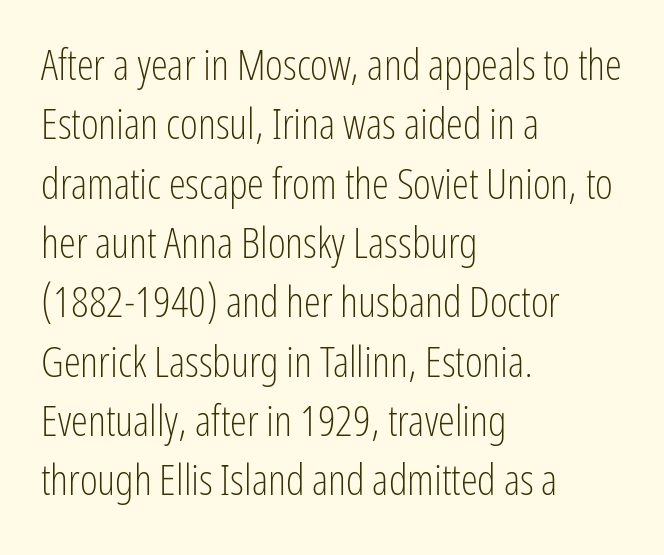
The rendering uses a moderate line-height, typical for paragraphs. This reads as an unemphasized weight, regular at the heaviest. Line starts are locked; line ends wander. Bare-footed words on every line. Ordinary non-slanted type is in use. How are the letters spaced? Ordinarily, with no added tracking.
